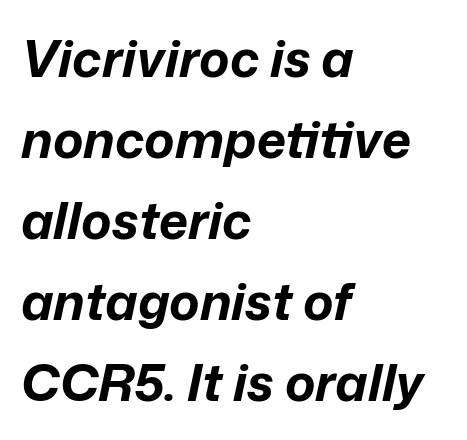
{"italic": "yes", "lean": "right", "slant_degrees": 12, "bold": "yes", "weight": "bold", "width": "normal", "stroke_contrast": "low", "x_height": "medium", "monospaced": "no", "underline": "no", "align": "left", "line_spacing": "normal", "line_spacing_ratio": 1.59, "letter_spacing": "normal", "letter_spacing_em": 0.0, "glyph_px": 51}
